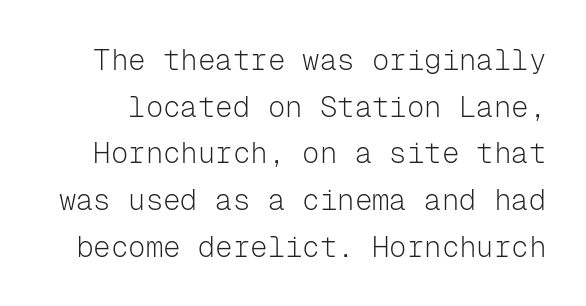
The image shows 29 px light sans-serif type, upright, monospaced; set normal line spacing (1.61x), normal letter spacing, not underlined; low stroke contrast and a medium x-height.
